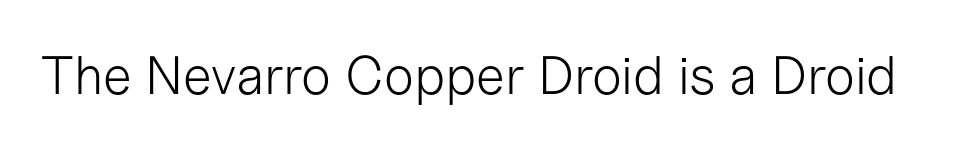
The image shows 54 px light sans-serif type, upright; set normal letter spacing, not underlined; low stroke contrast and a medium x-height.
